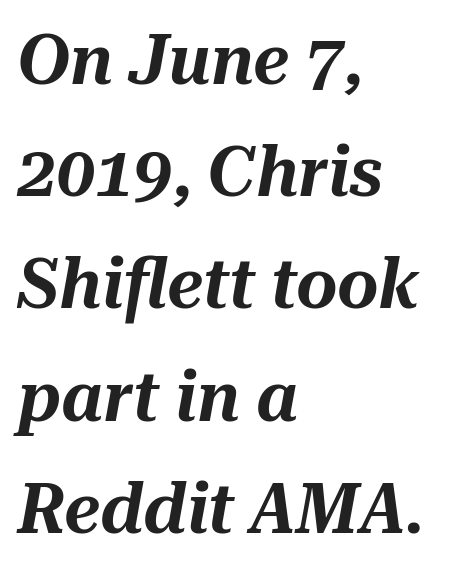
The zone under the glyphs is completely vacant. If you drew a line through each stem, it would be angled. The line-height multiplier appears to be the usual default. The compositor pushed each line to the left boundary. Glyph-to-glyph distance matches everyday printed text. Character widths vary here, with narrow letters taking less room than wide ones.
